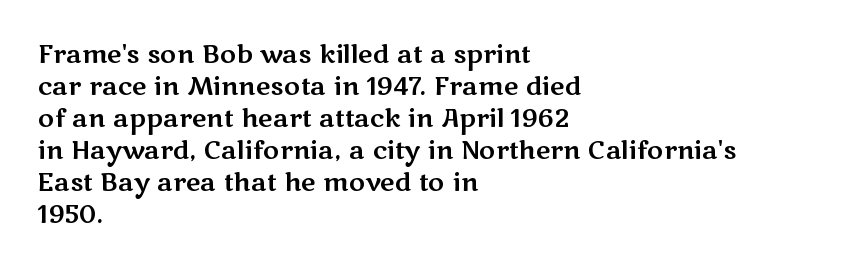
Summary of vertical rhythm: regular, with standard interline spacing. The string is rendered with underlining switched off. This rendering uses left alignment, leaving the right contour irregular. The lettering stays uniformly vertical, giving the passage a roman look. The horizontal fit of the characters is conventional and even.
